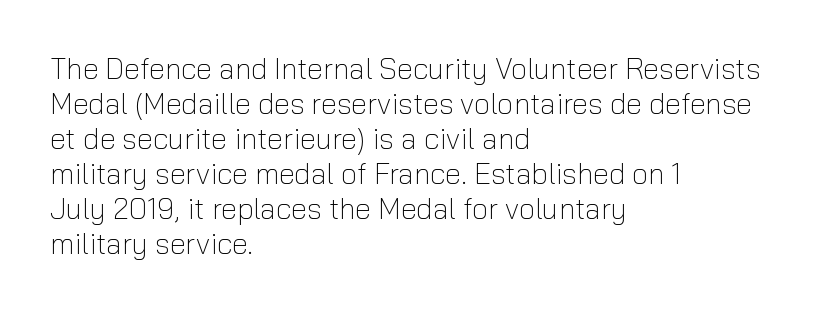
Q: Is the text bold? A: No.
Q: Is the text italic (slanted)? A: No, it is upright.
Q: Is the typeface a serif or a sans-serif typeface? A: Sans-serif.
Q: Is the text underlined? A: No.
Q: How is the paragraph aligned? A: Left-aligned.
Q: Is the spacing between letters normal or unusually wide? A: Normal.
Q: Width (condensed, normal, or wide)? A: Normal.
Q: Stroke contrast? A: Low.
Q: x-height? A: Medium.
Q: Monospaced? A: No.
